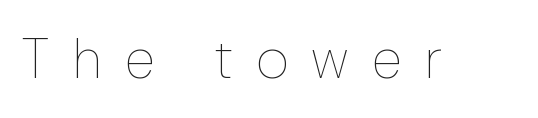
The image shows 56 px thin, condensed type, upright; set unusually wide letter spacing (+0.45 em), not underlined; low stroke contrast and a medium x-height.
